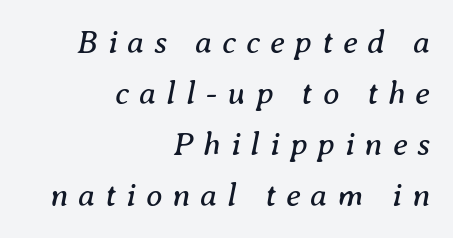
The setting favours the right margin, as signatures and pull-quotes sometimes do. To sum up the face: it has serifs. Spacing verdict: proportional, widths tailored to each character. Characters follow at a spacing far wider than the type designer built in. This rendering features lettering with no underline.
